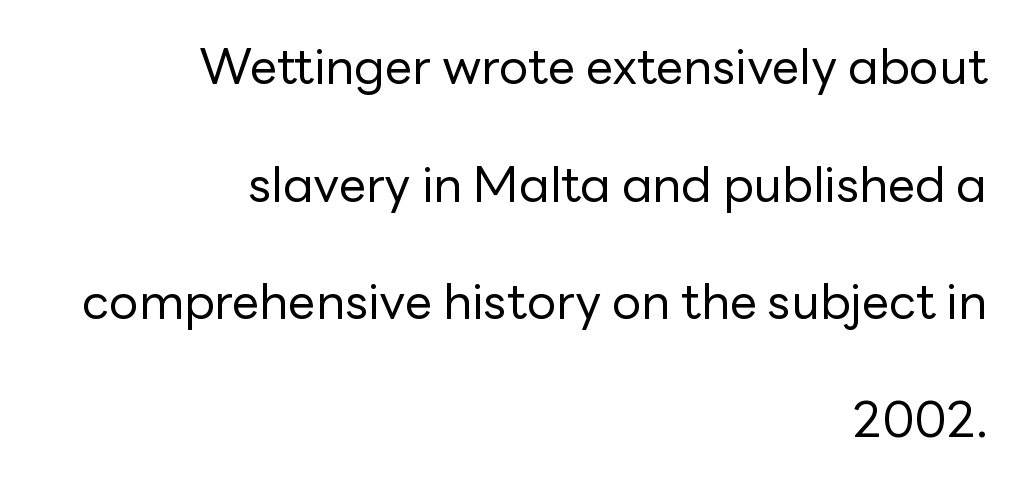
The image shows 49 px regular-weight sans-serif type, upright; set right-aligned, loose line spacing (2.4x), normal letter spacing, not underlined; low stroke contrast and a medium x-height.
